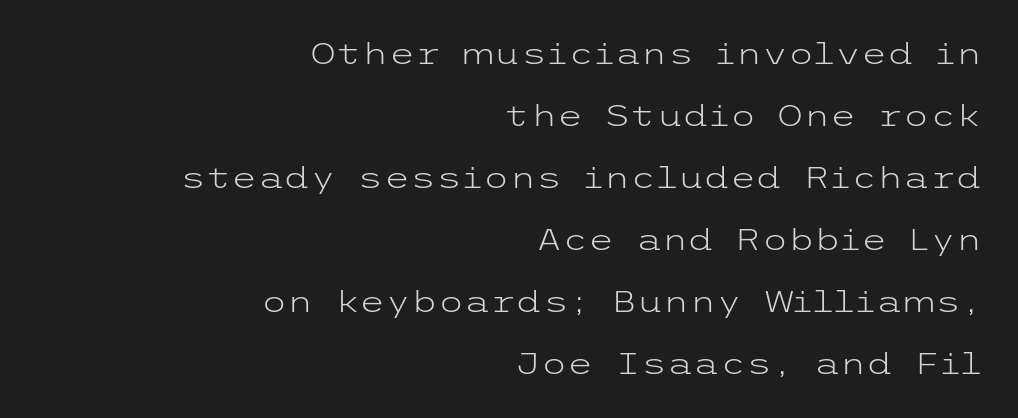
The image shows 30 px light, wide sans-serif type, upright; set right-aligned, loose line spacing (2.07x), normal letter spacing, not underlined; low stroke contrast and a medium x-height.
